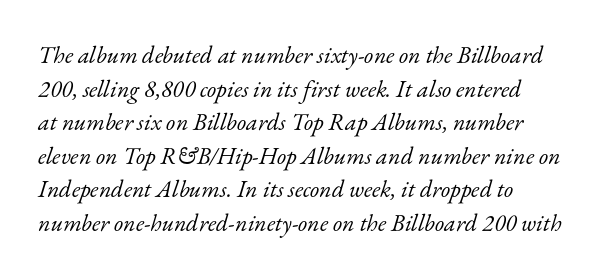
{"italic": "yes", "lean": "right", "slant_degrees": 17, "bold": "no", "underline": "no", "align": "left", "line_spacing": "normal", "line_spacing_ratio": 1.4, "letter_spacing": "normal", "letter_spacing_em": 0.0, "glyph_px": 24}
